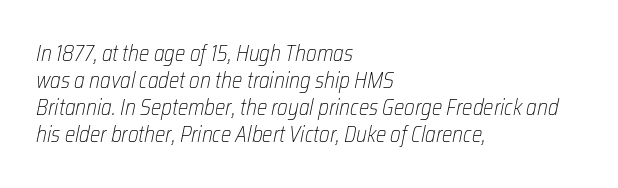
{"italic": "yes", "lean": "right", "slant_degrees": 12, "bold": "no", "underline": "no", "align": "left", "line_spacing_ratio": 1.22, "letter_spacing": "normal", "letter_spacing_em": 0.0, "glyph_px": 22}
